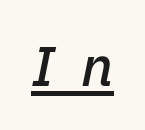
{"italic": "yes", "lean": "right", "slant_degrees": 11, "width": "normal", "stroke_contrast": "low", "x_height": "medium", "monospaced": "no", "underline": "yes", "letter_spacing": "wide", "letter_spacing_em": 0.49, "glyph_px": 56}
